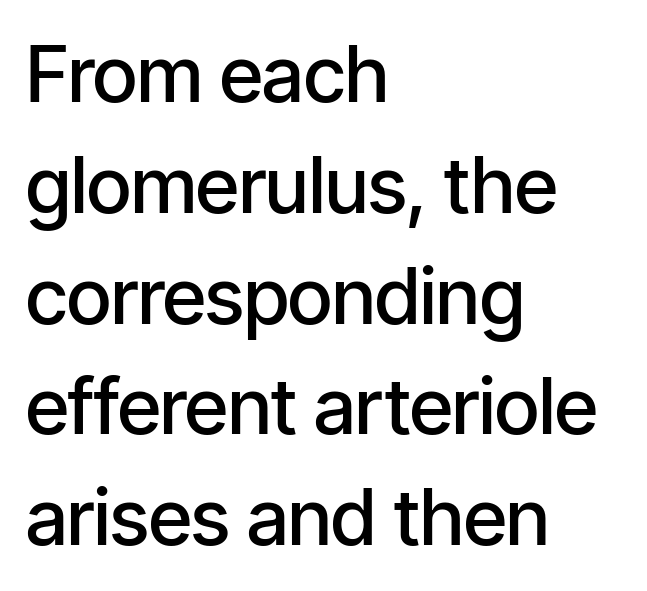
Q: Is the text bold? A: Semi-bold.
Q: Is the text italic (slanted)? A: No, it is upright.
Q: Is the typeface a serif or a sans-serif typeface? A: Sans-serif.
Q: Is the text underlined? A: No.
Q: How is the paragraph aligned? A: Left-aligned.
Q: Is the spacing between letters normal or unusually wide? A: Normal.
Q: Is the spacing between lines tight, normal or loose? A: Normal.
Q: Width (condensed, normal, or wide)? A: Condensed.
Q: Stroke contrast? A: Low.
Q: x-height? A: Medium.
Q: Monospaced? A: No.
